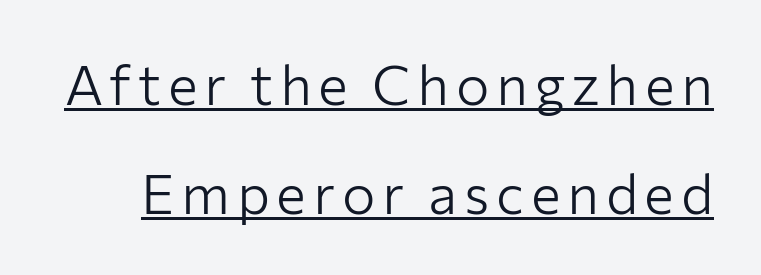
The passage shown is typed in a proportional face where columns would drift. Designer's note — italics off, roman on. Beneath each row of characters lies a ruled line. No letter is thick-stroked: the sample isn't bold. What's the leading like? Stretched, with rows far apart.
